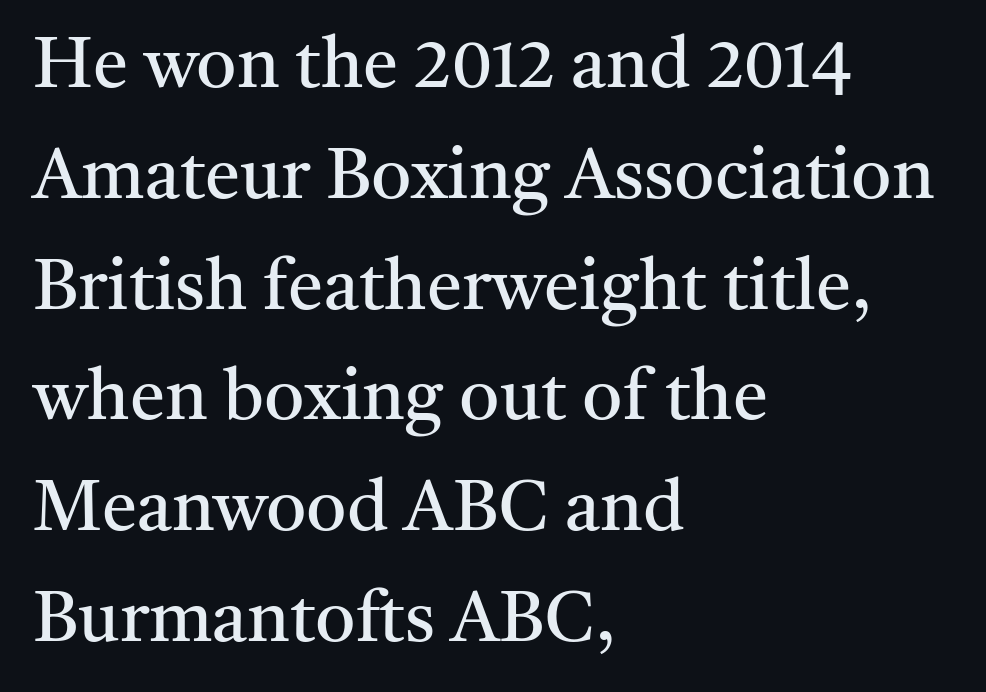
Look at the tracking — it's just the regular setting, nothing added. The rows are spaced the way most documents space them. The letters advance in unequal steps, a hallmark of proportional type. Weight: not bold — regular or lighter. Serif or sans? Serif — the stroke terminals have little feet. Layout note: lines flush left.
